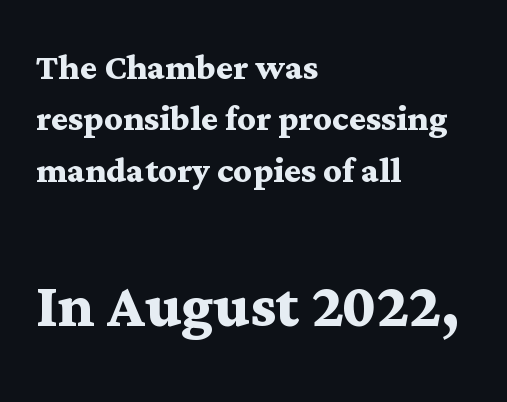
Q: Is the text bold? A: Yes.
Q: Is the text italic (slanted)? A: No, it is upright.
Q: Is the typeface a serif or a sans-serif typeface? A: Serif.
Q: Is the text underlined? A: No.
Q: How is the paragraph aligned? A: Left-aligned.
Q: Is the spacing between letters normal or unusually wide? A: Normal.
Q: Is the spacing between lines tight, normal or loose? A: Tight.
Q: Which block of text is set in a larger size, the first (top) or the second (bottom)? A: The second (bottom) one.
Q: Width (condensed, normal, or wide)? A: Wide.
Q: Stroke contrast? A: Medium.
Q: x-height? A: Medium.
Q: Monospaced? A: No.
